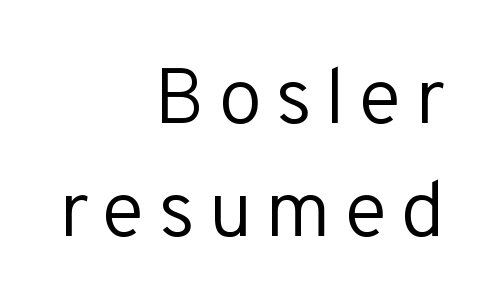
The image shows 79 px regular-weight sans-serif type, upright; set right-aligned, normal line spacing (1.43x), not underlined; low stroke contrast and a medium x-height.
